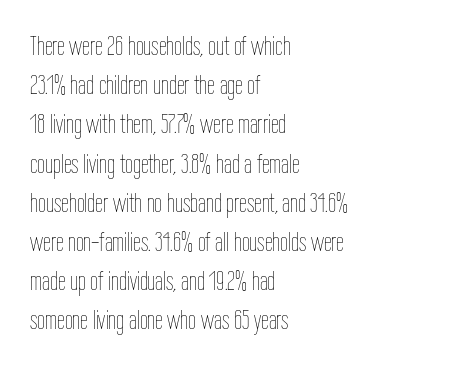
Q: Is the text bold? A: No.
Q: Is the text italic (slanted)? A: No, it is upright.
Q: Is the text underlined? A: No.
Q: How is the paragraph aligned? A: Left-aligned.
Q: Is the spacing between letters normal or unusually wide? A: Normal.
Q: Is the spacing between lines tight, normal or loose? A: Normal.
Q: Width (condensed, normal, or wide)? A: Condensed.
Q: Stroke contrast? A: Low.
Q: x-height? A: Medium.
Q: Monospaced? A: No.
